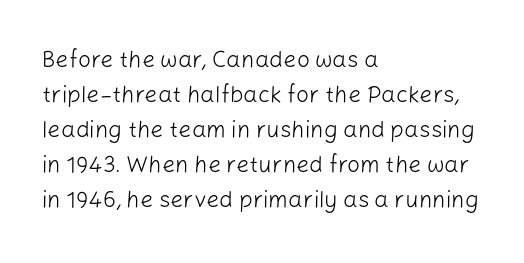
Weight: not bold — regular or lighter. The typesetter chose a ragged-right arrangement here. Each new line begins a customary step beneath the previous one. You could call the tracking neutral — neither tight nor loose. Only glyphs here, with clear space below each row. You can tell it's not italic because the verticals are truly vertical.
